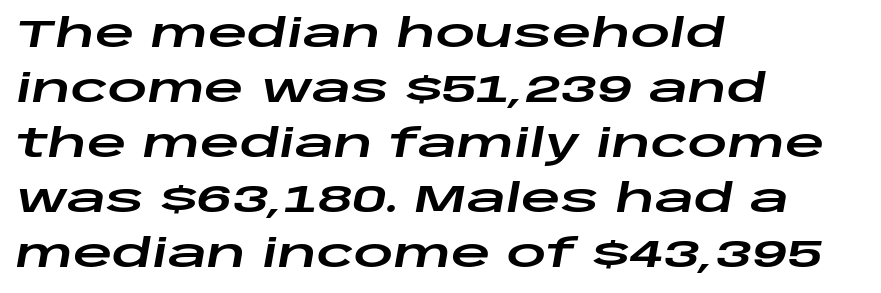
Q: Is the text italic (slanted)? A: Yes, it leans right by about 10 degrees.
Q: Is the text underlined? A: No.
Q: How is the paragraph aligned? A: Left-aligned.
Q: Is the spacing between letters normal or unusually wide? A: Normal.
Q: Is the spacing between lines tight, normal or loose? A: Normal.
Q: Width (condensed, normal, or wide)? A: Wide.
Q: Stroke contrast? A: Low.
Q: x-height? A: Large.
Q: Monospaced? A: No.
